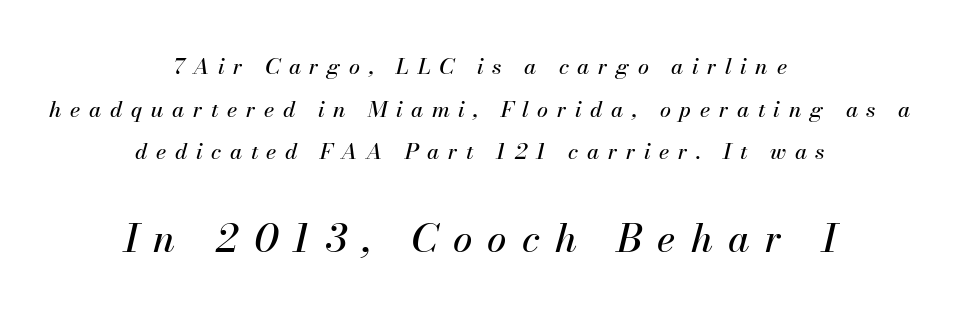
{"italic": "yes", "lean": "right", "slant_degrees": 13, "width": "normal", "stroke_contrast": "medium", "x_height": "small", "monospaced": "no", "underline": "no", "align": "center", "line_spacing": "loose", "line_spacing_ratio": 1.94, "letter_spacing": "wide", "letter_spacing_em": 0.39, "larger_block": "second", "size_ratio": 1.77, "glyph_px": 39}
